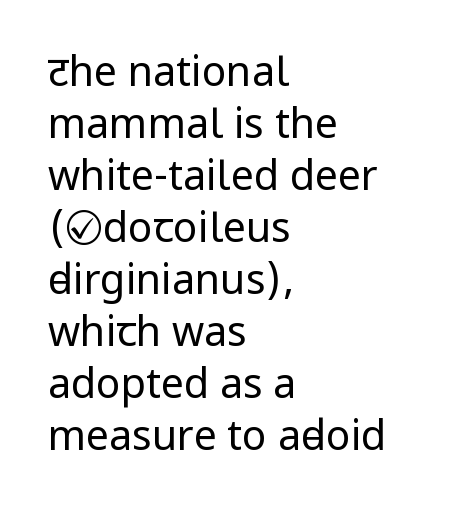
{"serif": "no", "italic": "no", "bold": "no", "weight": "regular", "width": "condensed", "stroke_contrast": "low", "x_height": "large", "monospaced": "no", "underline": "no", "align": "left", "line_spacing": "normal", "line_spacing_ratio": 1.27, "letter_spacing": "normal", "letter_spacing_em": 0.0, "glyph_px": 41}
